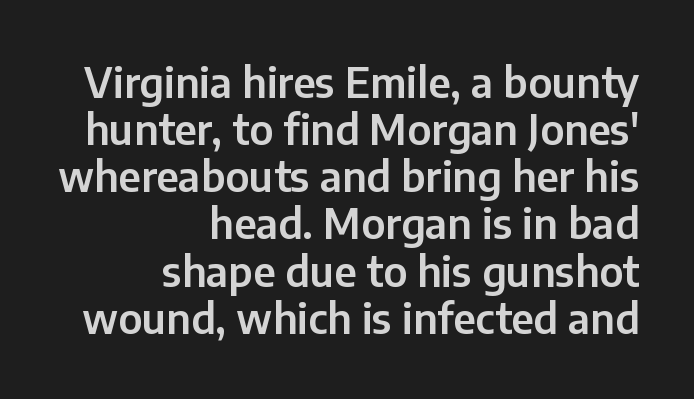
Each line ends at the same right margin while the left side varies. Every character sits straight up, as roman type does. The face used here is a sans, in the tradition of grotesques and geometrics. Compared with typical paragraphs, the rows here are closer together. In terms of letterspacing, this is plain default setting.
